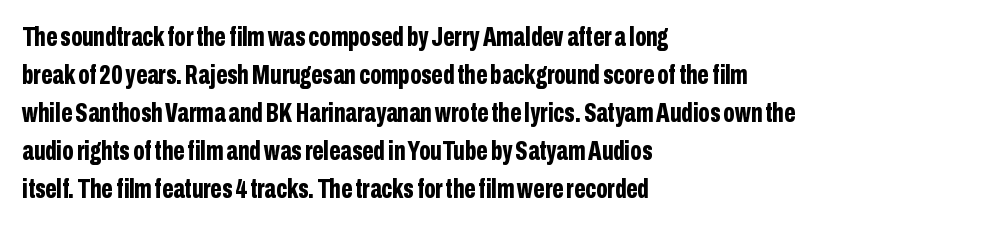
Q: Is the text bold? A: Yes.
Q: Is the text italic (slanted)? A: No, it is upright.
Q: Is the text underlined? A: No.
Q: How is the paragraph aligned? A: Left-aligned.
Q: Is the spacing between letters normal or unusually wide? A: Normal.
Q: Is the spacing between lines tight, normal or loose? A: Normal.
